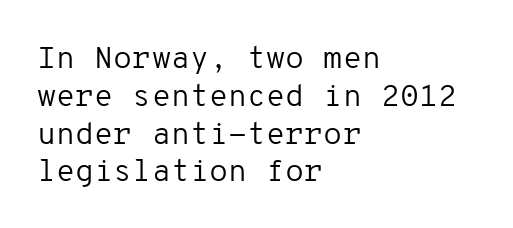
Q: Is the text bold? A: No.
Q: Is the text italic (slanted)? A: No, it is upright.
Q: Is the typeface a serif or a sans-serif typeface? A: Sans-serif.
Q: Is the text underlined? A: No.
Q: How is the paragraph aligned? A: Left-aligned.
Q: Is the spacing between letters normal or unusually wide? A: Normal.
Q: Width (condensed, normal, or wide)? A: Normal.
Q: Stroke contrast? A: Low.
Q: x-height? A: Medium.
Q: Monospaced? A: Yes.
